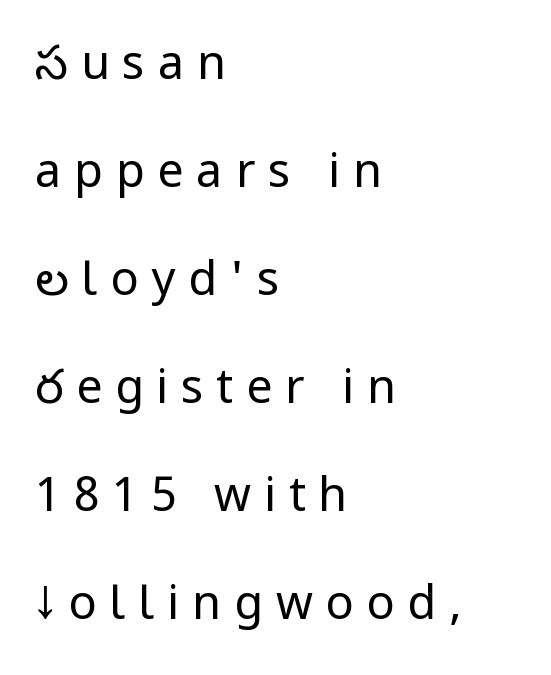
Q: Is the text bold? A: No.
Q: Is the text italic (slanted)? A: No, it is upright.
Q: Is the typeface a serif or a sans-serif typeface? A: Sans-serif.
Q: Is the text underlined? A: No.
Q: How is the paragraph aligned? A: Left-aligned.
Q: Is the spacing between letters normal or unusually wide? A: Unusually wide.
Q: Is the spacing between lines tight, normal or loose? A: Loose.
Q: Width (condensed, normal, or wide)? A: Condensed.
Q: Stroke contrast? A: Low.
